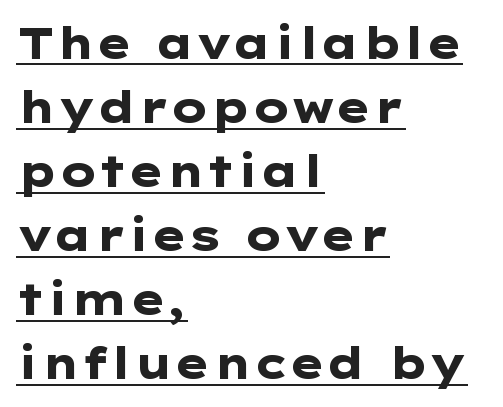
{"serif": "no", "italic": "no", "bold": "yes", "weight": "heavy", "width": "wide", "stroke_contrast": "low", "x_height": "medium", "underline": "yes", "align": "left", "line_spacing": "normal", "line_spacing_ratio": 1.49, "letter_spacing": "normal", "letter_spacing_em": 0.0, "glyph_px": 43}
